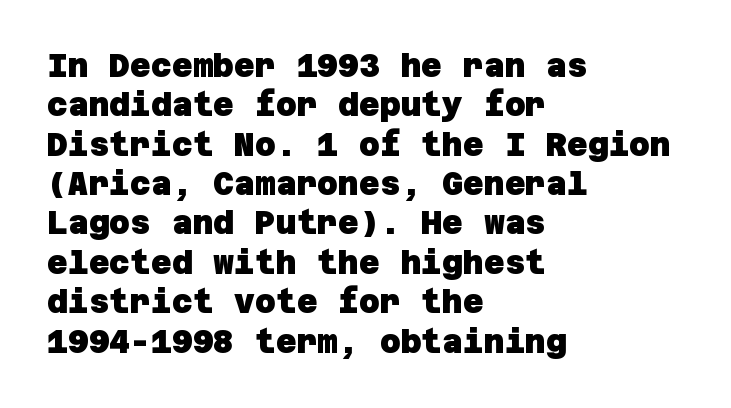
The image shows 32 px heavy sans-serif type; set left-aligned, line spacing 1.23x, normal letter spacing, not underlined; low stroke contrast and a large x-height.
